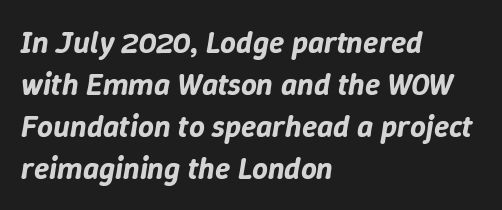
Q: Is the text italic (slanted)? A: Yes, it leans right by about 9 degrees.
Q: Is the text underlined? A: No.
Q: How is the paragraph aligned? A: Left-aligned.
Q: Is the spacing between letters normal or unusually wide? A: Normal.
Q: Is the spacing between lines tight, normal or loose? A: Normal.
Q: Width (condensed, normal, or wide)? A: Normal.
Q: Stroke contrast? A: Low.
Q: x-height? A: Medium.
Q: Monospaced? A: No.
